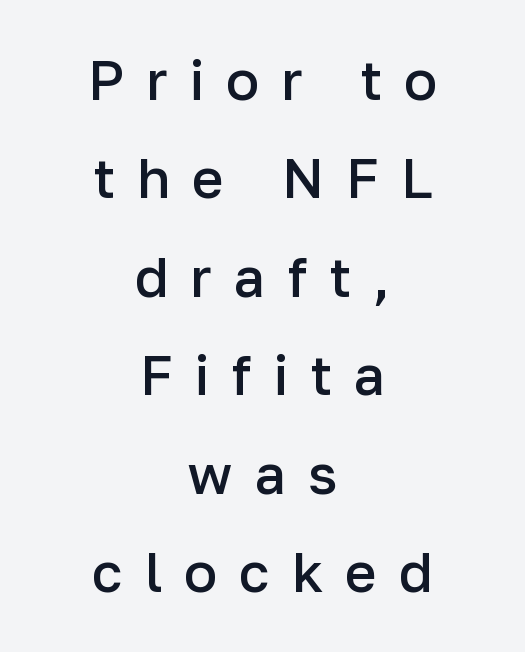
{"serif": "no", "italic": "no", "bold": "semi", "weight": "semibold", "width": "normal", "stroke_contrast": "low", "x_height": "medium", "monospaced": "no", "underline": "no", "align": "center", "line_spacing_ratio": 1.79, "letter_spacing": "wide", "letter_spacing_em": 0.4, "glyph_px": 55}
